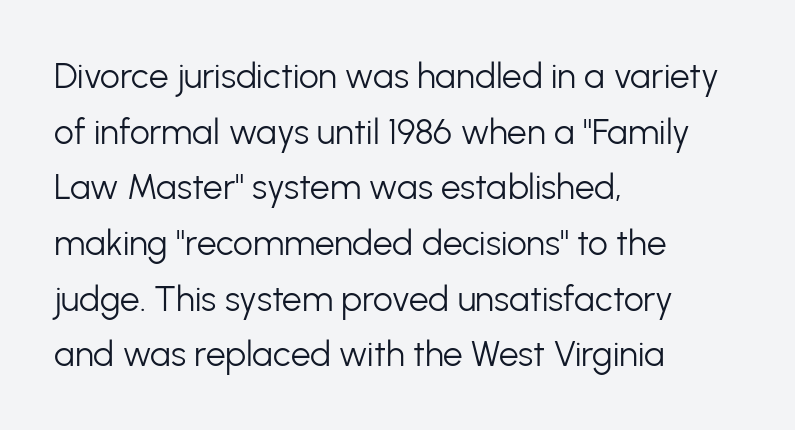
{"serif": "no", "italic": "no", "bold": "no", "weight": "light", "width": "normal", "stroke_contrast": "low", "x_height": "medium", "monospaced": "no", "underline": "no", "align": "left", "line_spacing": "normal", "line_spacing_ratio": 1.59, "letter_spacing": "normal", "letter_spacing_em": 0.0, "glyph_px": 35}
